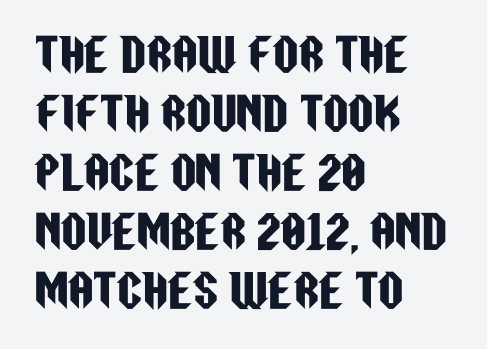
The image shows 44 px condensed sans-serif type, upright; set left-aligned, normal line spacing (1.34x), normal letter spacing, not underlined; low stroke contrast and a large x-height.
